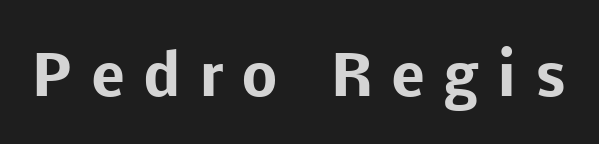
Q: Is the text bold? A: Yes.
Q: Is the text italic (slanted)? A: No, it is upright.
Q: Is the typeface a serif or a sans-serif typeface? A: Sans-serif.
Q: Is the text underlined? A: No.
Q: Is the spacing between letters normal or unusually wide? A: Unusually wide.
Q: Width (condensed, normal, or wide)? A: Normal.
Q: Stroke contrast? A: Low.
Q: x-height? A: Medium.
Q: Monospaced? A: No.
